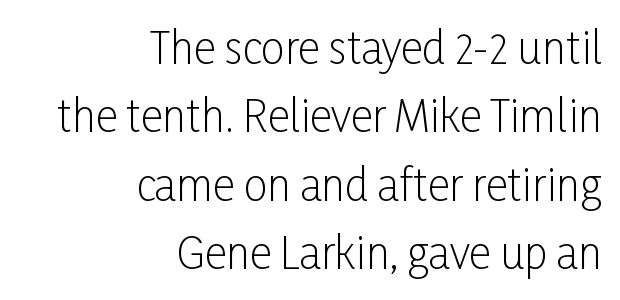
{"serif": "no", "italic": "no", "bold": "no", "weight": "light", "width": "condensed", "stroke_contrast": "low", "x_height": "medium", "monospaced": "no", "underline": "no", "align": "right", "line_spacing": "normal", "line_spacing_ratio": 1.59, "letter_spacing": "normal", "letter_spacing_em": 0.0, "glyph_px": 43}
